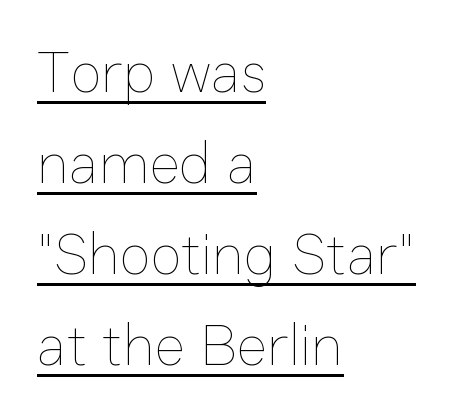
Q: Is the text bold? A: No.
Q: Is the text italic (slanted)? A: No, it is upright.
Q: Is the text underlined? A: Yes.
Q: How is the paragraph aligned? A: Left-aligned.
Q: Is the spacing between letters normal or unusually wide? A: Normal.
Q: Is the spacing between lines tight, normal or loose? A: Normal.
Q: Width (condensed, normal, or wide)? A: Normal.
Q: Stroke contrast? A: Low.
Q: x-height? A: Medium.
Q: Monospaced? A: No.
